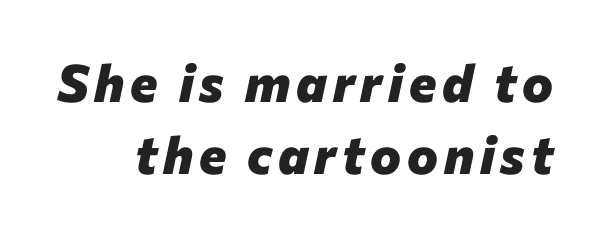
{"italic": "yes", "lean": "right", "slant_degrees": 12, "bold": "yes", "weight": "heavy", "width": "normal", "stroke_contrast": "low", "x_height": "medium", "monospaced": "no", "underline": "no", "line_spacing": "normal", "line_spacing_ratio": 1.39, "glyph_px": 52}
